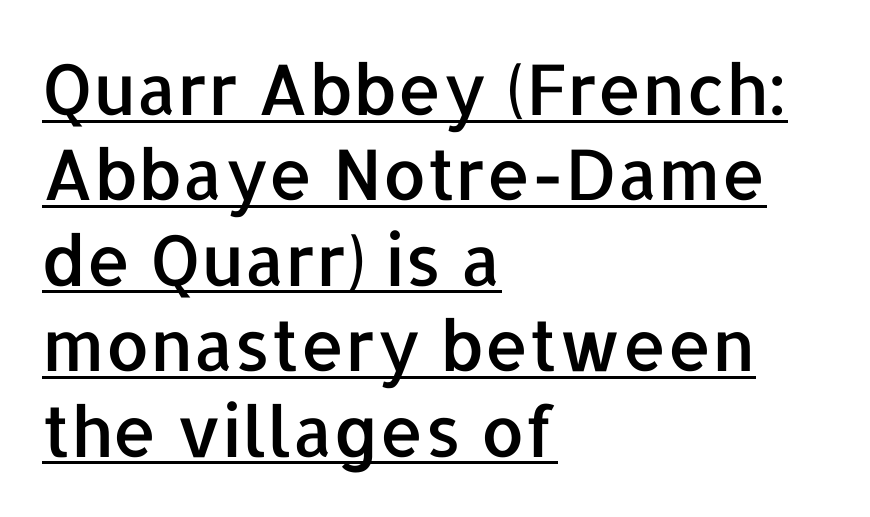
This sample has the flowing, uneven cadence of proportional lettering. This sample carries an underscore along the baseline area. No feet cap the strokes, marking this as sans-serif type. Leftover space on each line is placed entirely after the last word. The lettering stays uniformly vertical, giving the passage a roman look.
